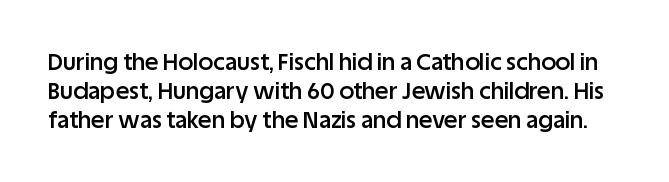
{"italic": "no", "bold": "semi", "underline": "no", "line_spacing": "normal", "line_spacing_ratio": 1.26, "letter_spacing": "normal", "letter_spacing_em": 0.0, "glyph_px": 23}
